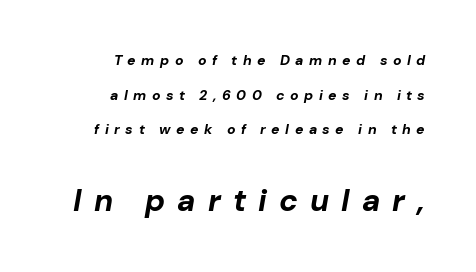
The image shows 31 px bold type, italic (leaning right); set right-aligned, loose line spacing (2.48x), unusually wide letter spacing (+0.39 em), not underlined; the second (bottom) block is 2.21x larger; low stroke contrast and a medium x-height.
